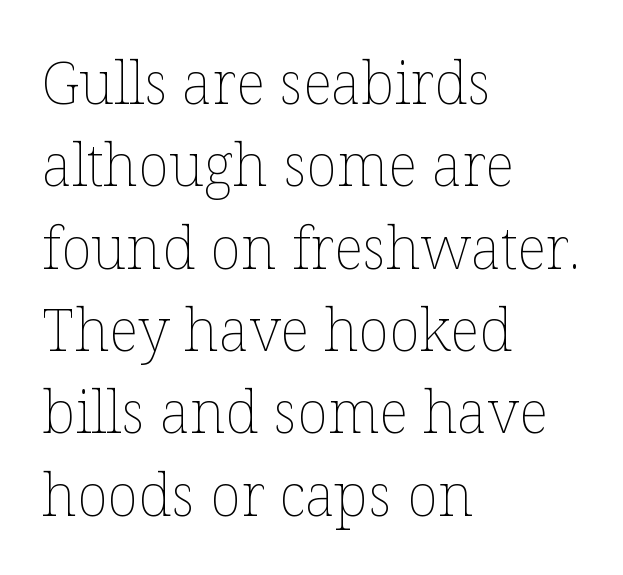
{"italic": "no", "bold": "no", "weight": "thin", "width": "normal", "stroke_contrast": "low", "x_height": "medium", "monospaced": "no", "underline": "no", "align": "left", "line_spacing": "normal", "line_spacing_ratio": 1.42, "letter_spacing": "normal", "letter_spacing_em": 0.0, "glyph_px": 58}
